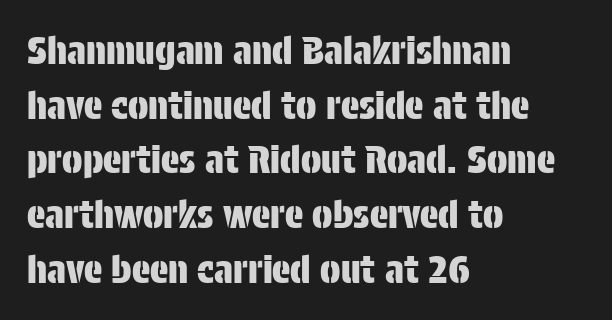
Q: Is the text italic (slanted)? A: No, it is upright.
Q: Is the typeface a serif or a sans-serif typeface? A: Sans-serif.
Q: Is the text underlined? A: No.
Q: How is the paragraph aligned? A: Left-aligned.
Q: Is the spacing between letters normal or unusually wide? A: Normal.
Q: Is the spacing between lines tight, normal or loose? A: Normal.
Q: Width (condensed, normal, or wide)? A: Condensed.
Q: Stroke contrast? A: Low.
Q: x-height? A: Large.
Q: Monospaced? A: No.
